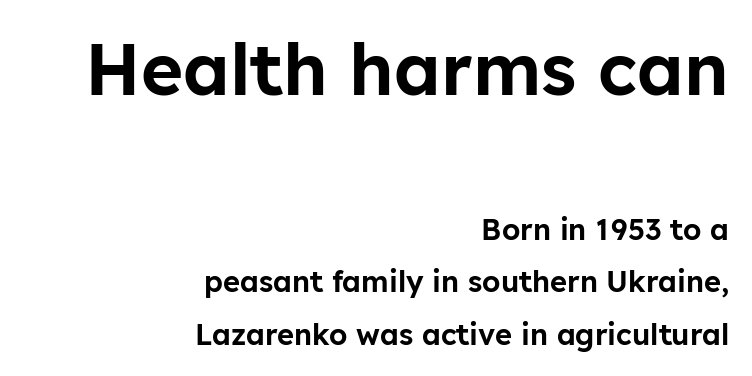
Q: Is the text italic (slanted)? A: No, it is upright.
Q: Is the typeface a serif or a sans-serif typeface? A: Sans-serif.
Q: Is the text underlined? A: No.
Q: How is the paragraph aligned? A: Right-aligned.
Q: Is the spacing between letters normal or unusually wide? A: Normal.
Q: Which block of text is set in a larger size, the first (top) or the second (bottom)? A: The first (top) one.
Q: Width (condensed, normal, or wide)? A: Normal.
Q: Stroke contrast? A: Low.
Q: x-height? A: Medium.
Q: Monospaced? A: No.
